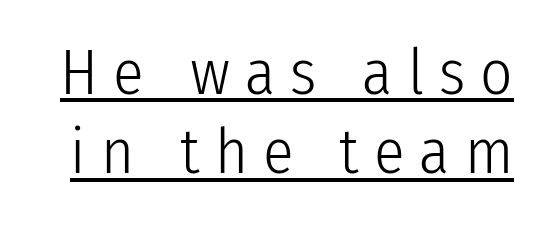
Weight: regular or lighter. Each line of the rendering has a horizontal stroke beneath the glyphs. Loose tracking; the words dissolve into strings of separated letters. A typesetter would call this proportional, since set widths differ per character. I'd call this a sans setting — the letters go barefoot. Does the lettering tilt? It doesn't — this is upright.
